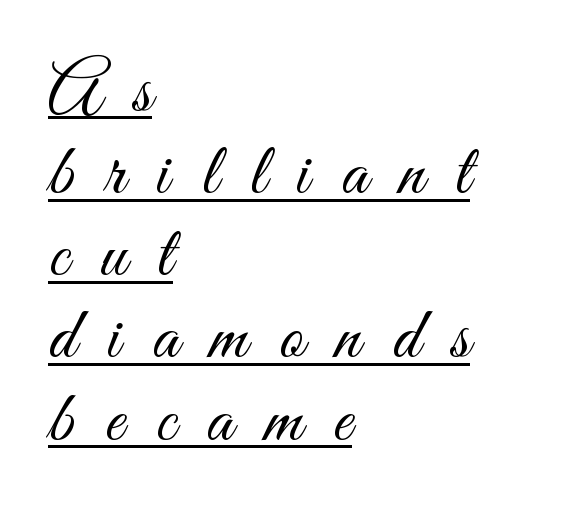
The rendering uses the underline text-decoration. The text was rendered using a sans face with plain stroke endings. The vertical gap from one line to the next is small.
